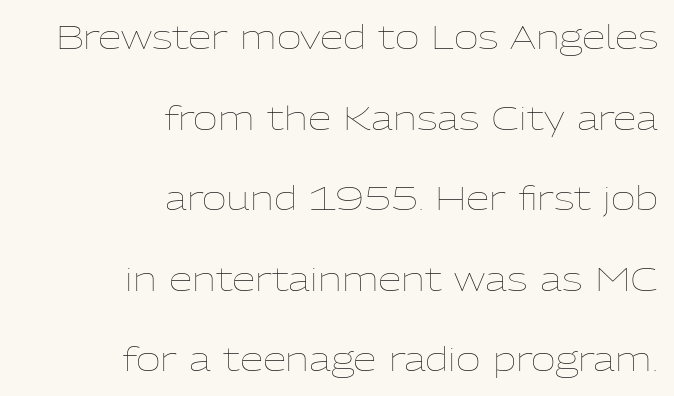
Glance below the letters and you will spot only blank space. Does extra space separate the letters? No, they use regular spacing. Is this a heavy cut? Hardly; it is regular or lighter. Proportional: the letters do not fall into vertical columns.
